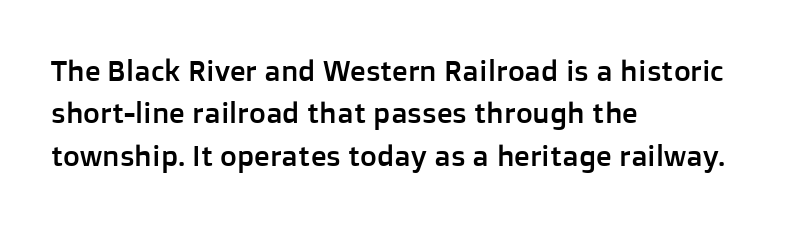
Q: Is the text italic (slanted)? A: No, it is upright.
Q: Is the typeface a serif or a sans-serif typeface? A: Sans-serif.
Q: Is the text underlined? A: No.
Q: How is the paragraph aligned? A: Left-aligned.
Q: Is the spacing between letters normal or unusually wide? A: Normal.
Q: Is the spacing between lines tight, normal or loose? A: Normal.
Q: Width (condensed, normal, or wide)? A: Normal.
Q: Stroke contrast? A: Low.
Q: x-height? A: Medium.
Q: Monospaced? A: No.
